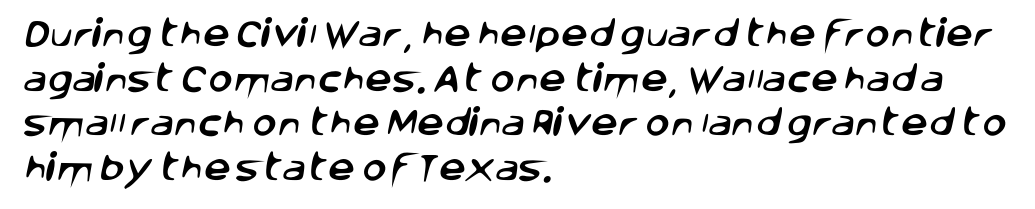
The image shows 30 px sans-serif type; set left-aligned, normal line spacing (1.49x), normal letter spacing, not underlined; low stroke contrast and a large x-height.
